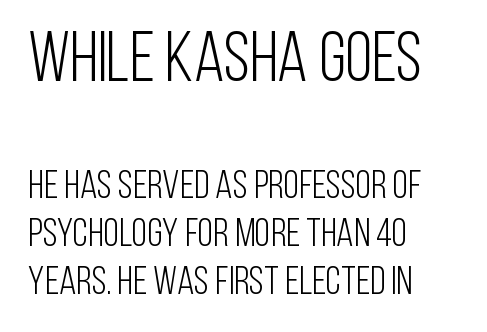
The image shows 70 px light, condensed sans-serif type, upright; set left-aligned, line spacing 1.2x, normal letter spacing, not underlined; the first (top) block is 1.75x larger; low stroke contrast and a large x-height.
